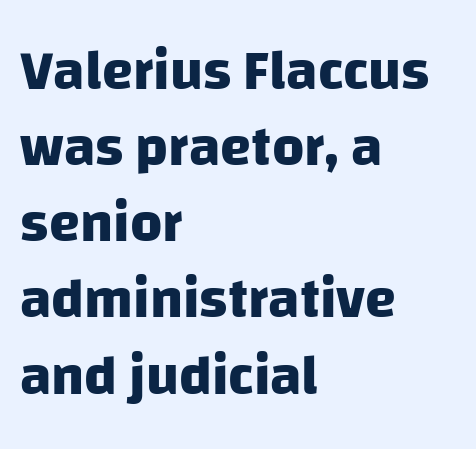
Compared with typical body copy, the letter spacing here is the same. Descender tails drop into unmarked territory. Regular leading. Weight check: bold — yes, fully. Notice how the passage keeps a crisp vertical edge on the left only. Typographically, this falls in the sans-serif category.
